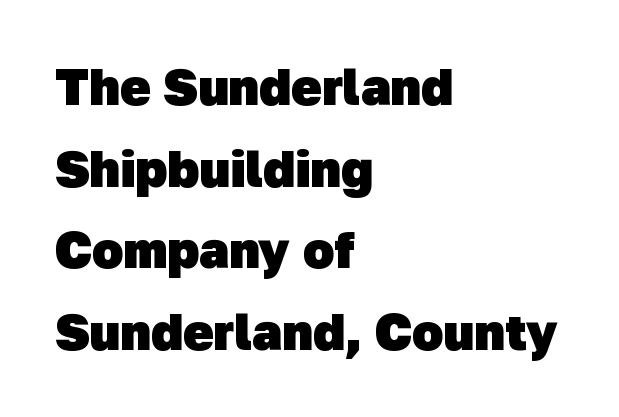
The image shows 51 px heavy sans-serif type; set left-aligned, normal line spacing (1.6x), normal letter spacing, not underlined; low stroke contrast and a medium x-height.
